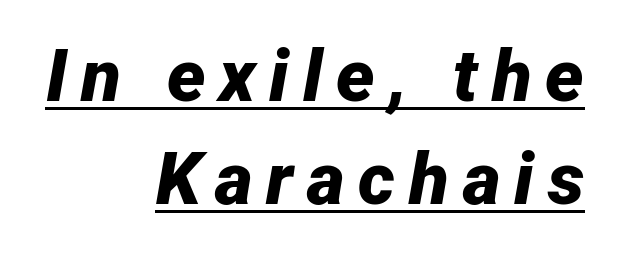
Stroke thickness is high; the sample reads as a true bold. One-word summary of the alignment: right. The rows are spaced the way most documents space them. Spacing verdict: proportional, widths tailored to each character. Italic: yes, the glyphs are oblique.
